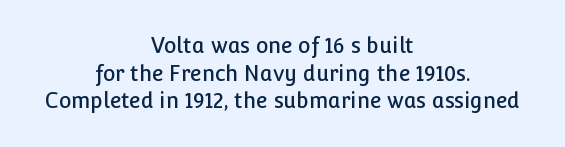
These lines are centered, leaving both edges ragged. The glyphs are unaccompanied by any horizontal stroke below them. Evenly set lines give the paragraph a standard silhouette. Short note: letters normally spaced. Posture: upright roman.
